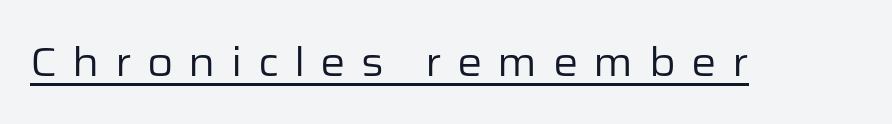
Q: Is the text bold? A: No.
Q: Is the text italic (slanted)? A: No, it is upright.
Q: Is the typeface a serif or a sans-serif typeface? A: Sans-serif.
Q: Is the text underlined? A: Yes.
Q: Is the spacing between letters normal or unusually wide? A: Unusually wide.
Q: Width (condensed, normal, or wide)? A: Normal.
Q: Stroke contrast? A: Low.
Q: x-height? A: Medium.
Q: Monospaced? A: No.
